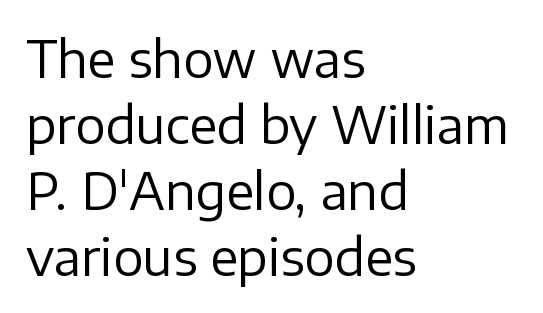
The image shows 50 px regular-weight sans-serif type, upright; set left-aligned, normal line spacing (1.32x), normal letter spacing, not underlined; low stroke contrast and a medium x-height.
